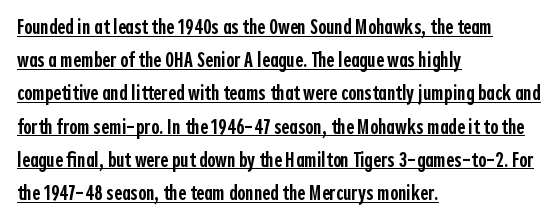
The image shows 22 px text type, upright; set left-aligned, normal line spacing (1.51x), normal letter spacing, underlined.
